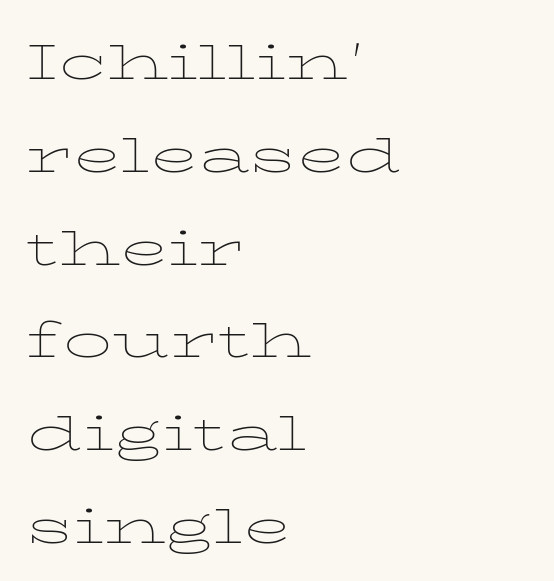
Q: Is the text bold? A: No.
Q: Is the text italic (slanted)? A: No, it is upright.
Q: Is the text underlined? A: No.
Q: How is the paragraph aligned? A: Left-aligned.
Q: Is the spacing between letters normal or unusually wide? A: Normal.
Q: Is the spacing between lines tight, normal or loose? A: Normal.
Q: Width (condensed, normal, or wide)? A: Wide.
Q: Stroke contrast? A: Low.
Q: x-height? A: Medium.
Q: Monospaced? A: No.
